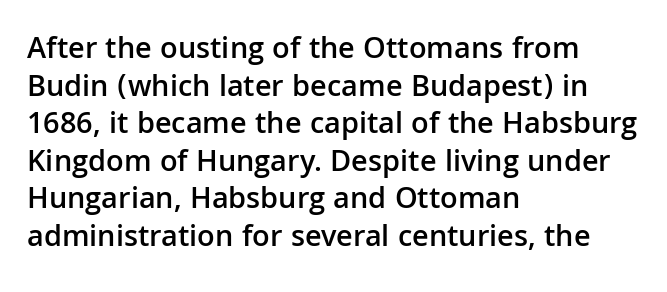
{"serif": "no", "italic": "no", "bold": "semi", "weight": "semibold", "width": "normal", "stroke_contrast": "low", "x_height": "medium", "monospaced": "no", "underline": "no", "align": "left", "line_spacing_ratio": 1.21, "letter_spacing": "normal", "letter_spacing_em": 0.0, "glyph_px": 31}
